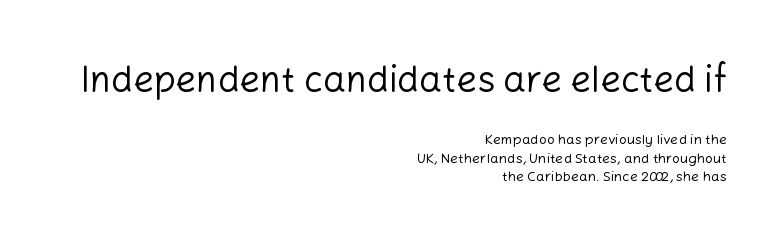
Q: Is the text bold? A: No.
Q: Is the text italic (slanted)? A: No, it is upright.
Q: Is the typeface a serif or a sans-serif typeface? A: Sans-serif.
Q: Is the text underlined? A: No.
Q: How is the paragraph aligned? A: Right-aligned.
Q: Is the spacing between letters normal or unusually wide? A: Normal.
Q: Is the spacing between lines tight, normal or loose? A: Normal.
Q: Which block of text is set in a larger size, the first (top) or the second (bottom)? A: The first (top) one.
Q: Width (condensed, normal, or wide)? A: Normal.
Q: Stroke contrast? A: Low.
Q: x-height? A: Medium.
Q: Monospaced? A: No.
